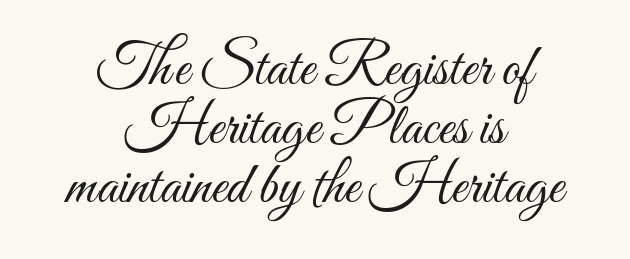
Notice how descenders almost collide with the ascenders below — that's tight leading. Between one letter and the next there's only the usual sliver of space. Is the block centered? Yes — each line is placed symmetrically about the middle. The words here are not underlined. This is not heavy type; no bold has been used.
